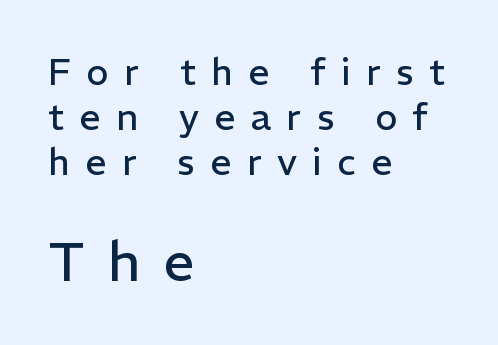
{"serif": "no", "italic": "no", "bold": "no", "weight": "regular", "width": "normal", "stroke_contrast": "low", "x_height": "medium", "monospaced": "no", "underline": "no", "align": "left", "line_spacing_ratio": 1.22, "letter_spacing": "wide", "letter_spacing_em": 0.42, "larger_block": "second", "size_ratio": 1.49, "glyph_px": 55}
